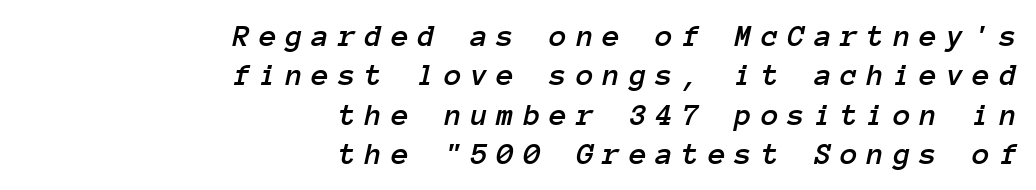
Compared with ordinary roman type, these characters are visibly tilted. The glyphs are unaccompanied by any horizontal stroke below them. The text block is weighted toward the right margin, trailing off unevenly leftward. Looks like terminal output: every glyph gets an equal slot. Words appear elongated and porous because spacing is wide.
